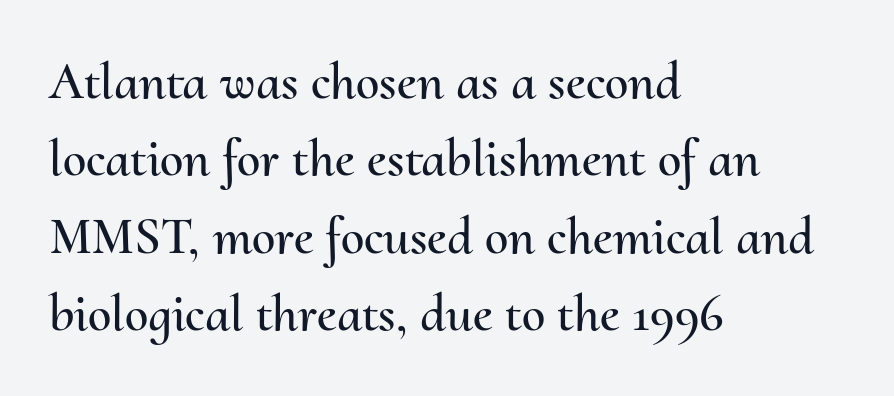
The image shows 53 px text type, upright; set left-aligned, normal line spacing (1.46x), normal letter spacing, not underlined; medium stroke contrast and a small x-height.
